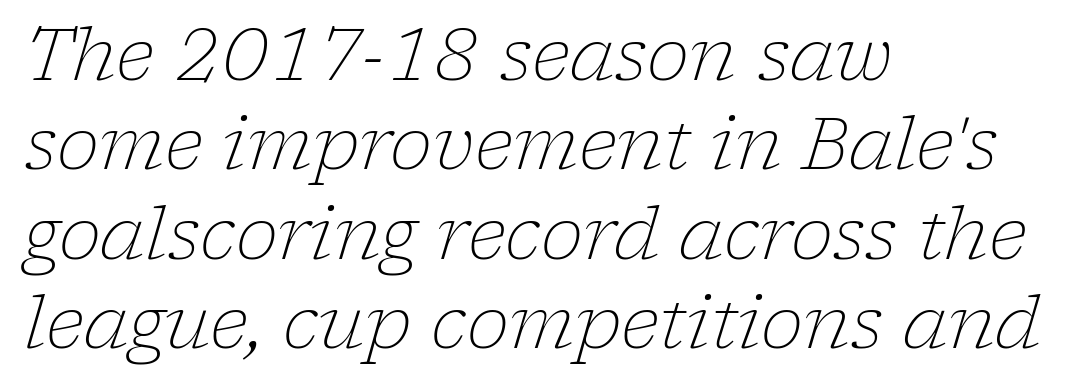
Q: Is the text bold? A: No.
Q: Is the text italic (slanted)? A: Yes, it leans right by about 17 degrees.
Q: Is the typeface a serif or a sans-serif typeface? A: Serif.
Q: Is the text underlined? A: No.
Q: How is the paragraph aligned? A: Left-aligned.
Q: Is the spacing between letters normal or unusually wide? A: Normal.
Q: Width (condensed, normal, or wide)? A: Normal.
Q: Stroke contrast? A: Low.
Q: x-height? A: Medium.
Q: Monospaced? A: No.
